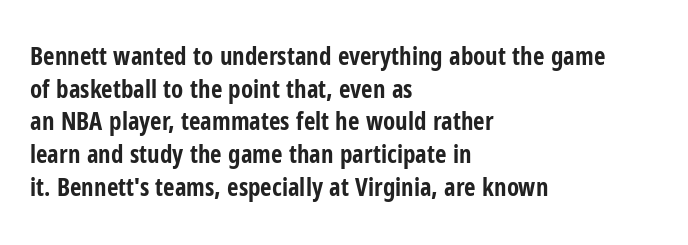
{"italic": "no", "bold": "yes", "underline": "no", "align": "left", "line_spacing": "normal", "line_spacing_ratio": 1.31, "letter_spacing": "normal", "letter_spacing_em": 0.0, "glyph_px": 25}
